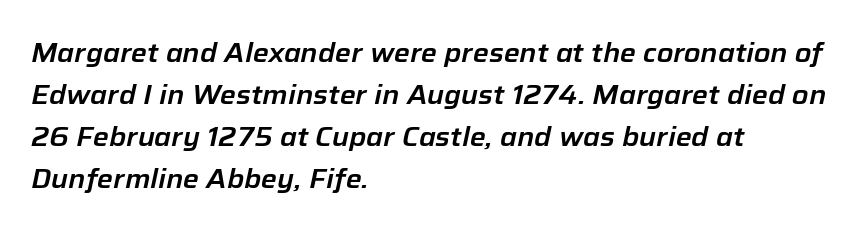
The image shows 27 px text type, italic (leaning right); set left-aligned, normal line spacing (1.55x), normal letter spacing, not underlined.
